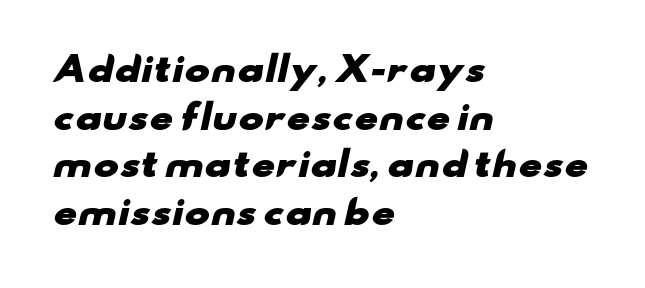
Q: Is the text bold? A: Yes.
Q: Is the typeface a serif or a sans-serif typeface? A: Sans-serif.
Q: Is the text underlined? A: No.
Q: How is the paragraph aligned? A: Left-aligned.
Q: Is the spacing between letters normal or unusually wide? A: Normal.
Q: Is the spacing between lines tight, normal or loose? A: Normal.
Q: Width (condensed, normal, or wide)? A: Wide.
Q: Stroke contrast? A: Low.
Q: x-height? A: Small.
Q: Monospaced? A: No.
